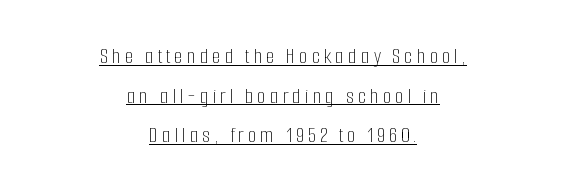
The image shows 23 px text type, upright; set centered, line spacing 1.72x, underlined.
